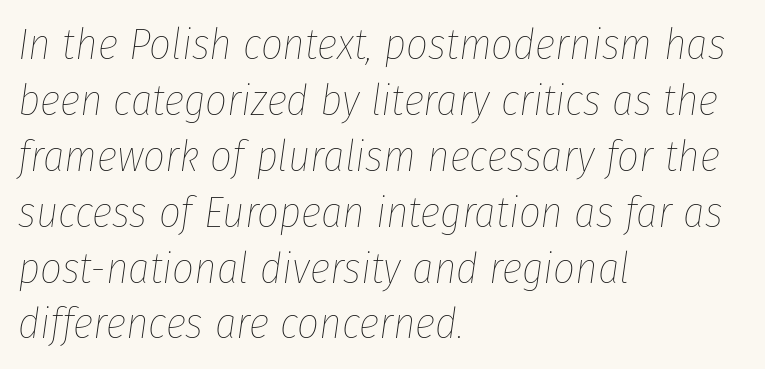
Q: Is the text bold? A: No.
Q: Is the text italic (slanted)? A: Yes, it leans right by about 8 degrees.
Q: Is the text underlined? A: No.
Q: How is the paragraph aligned? A: Left-aligned.
Q: Is the spacing between letters normal or unusually wide? A: Normal.
Q: Is the spacing between lines tight, normal or loose? A: Normal.
Q: Width (condensed, normal, or wide)? A: Condensed.
Q: Stroke contrast? A: Low.
Q: x-height? A: Medium.
Q: Monospaced? A: No.
